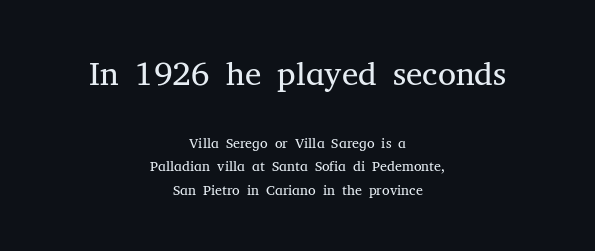
Q: Is the text bold? A: No.
Q: Is the text italic (slanted)? A: No, it is upright.
Q: Is the typeface a serif or a sans-serif typeface? A: Serif.
Q: Is the text underlined? A: No.
Q: How is the paragraph aligned? A: Centered.
Q: Is the spacing between letters normal or unusually wide? A: Normal.
Q: Is the spacing between lines tight, normal or loose? A: Normal.
Q: Which block of text is set in a larger size, the first (top) or the second (bottom)? A: The first (top) one.
Q: Width (condensed, normal, or wide)? A: Normal.
Q: Stroke contrast? A: Medium.
Q: x-height? A: Medium.
Q: Monospaced? A: No.
